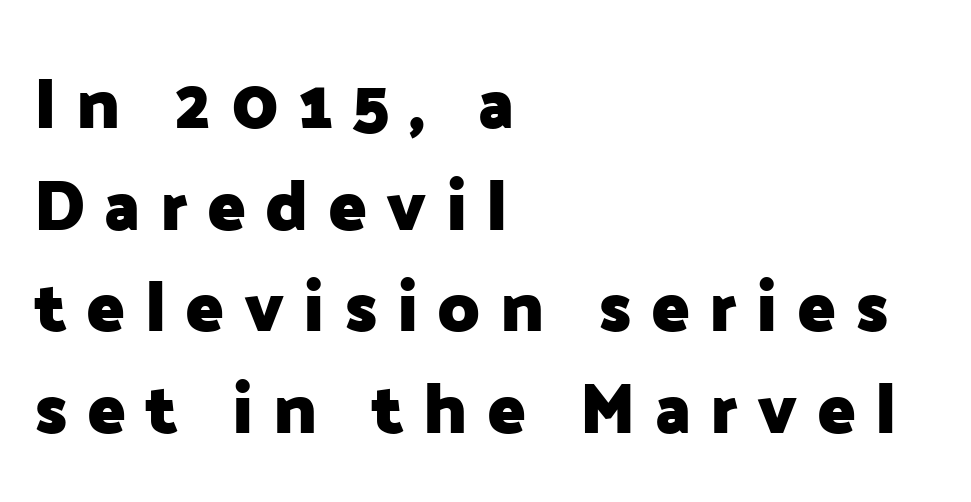
{"serif": "no", "italic": "no", "bold": "yes", "weight": "heavy", "width": "normal", "stroke_contrast": "low", "x_height": "medium", "monospaced": "no", "underline": "no", "align": "left", "line_spacing": "normal", "line_spacing_ratio": 1.43, "letter_spacing": "wide", "letter_spacing_em": 0.27, "glyph_px": 71}
